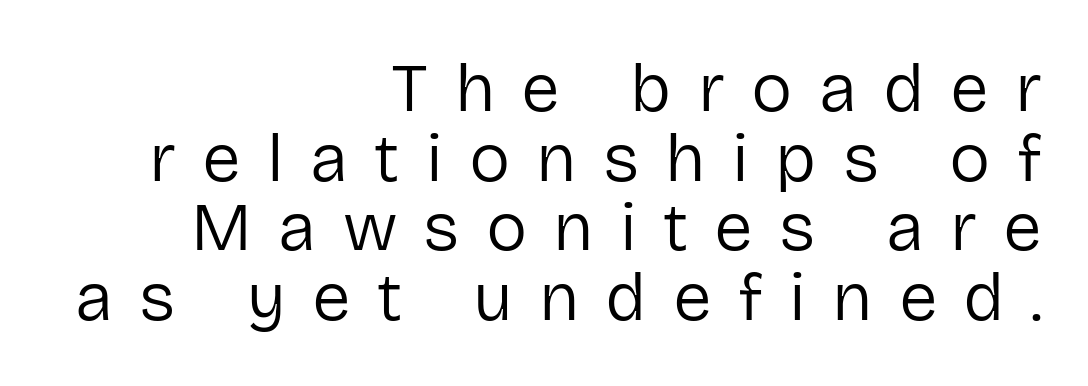
Q: Is the text bold? A: No.
Q: Is the text italic (slanted)? A: No, it is upright.
Q: Is the typeface a serif or a sans-serif typeface? A: Sans-serif.
Q: Is the text underlined? A: No.
Q: How is the paragraph aligned? A: Right-aligned.
Q: Is the spacing between letters normal or unusually wide? A: Unusually wide.
Q: Is the spacing between lines tight, normal or loose? A: Tight.
Q: Width (condensed, normal, or wide)? A: Normal.
Q: Stroke contrast? A: Low.
Q: x-height? A: Medium.
Q: Monospaced? A: No.
